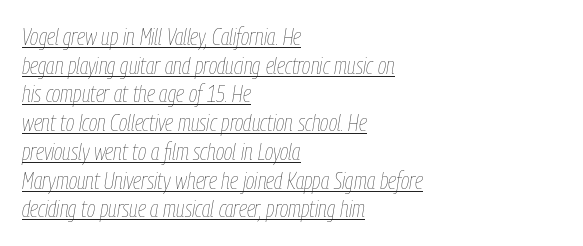
No extra tracking has been applied to these lines. You can tell it's italic because the verticals aren't actually vertical. The leading is moderate, giving the passage an even texture. Students, observe the line beneath the letters — that is underlining. These glyphs show unthickened strokes, regular width or finer.
